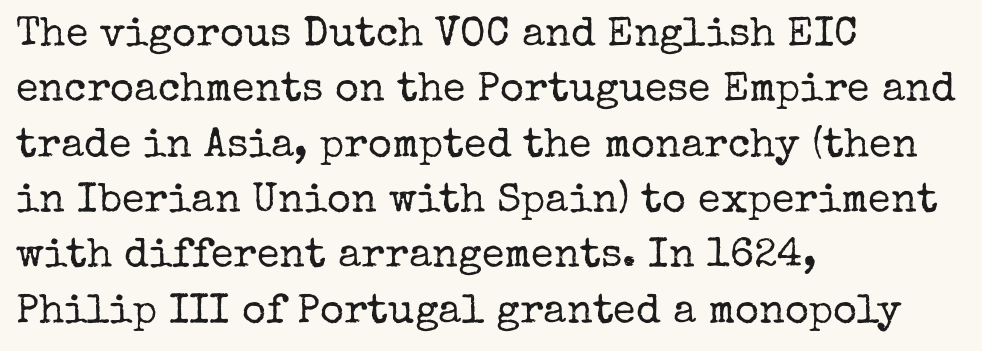
{"serif": "yes", "italic": "no", "bold": "no", "weight": "regular", "width": "normal", "stroke_contrast": "low", "x_height": "medium", "monospaced": "no", "underline": "no", "align": "left", "line_spacing": "normal", "line_spacing_ratio": 1.35, "letter_spacing": "normal", "letter_spacing_em": 0.0, "glyph_px": 41}
